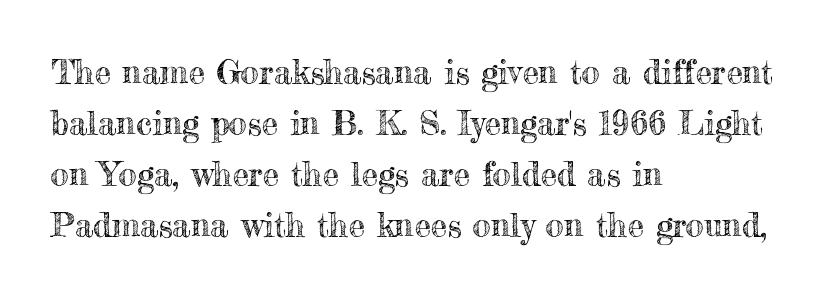
Q: Is the text italic (slanted)? A: No, it is upright.
Q: Is the text underlined? A: No.
Q: How is the paragraph aligned? A: Left-aligned.
Q: Is the spacing between letters normal or unusually wide? A: Normal.
Q: Is the spacing between lines tight, normal or loose? A: Normal.
Q: Width (condensed, normal, or wide)? A: Normal.
Q: x-height? A: Small.
Q: Monospaced? A: No.
